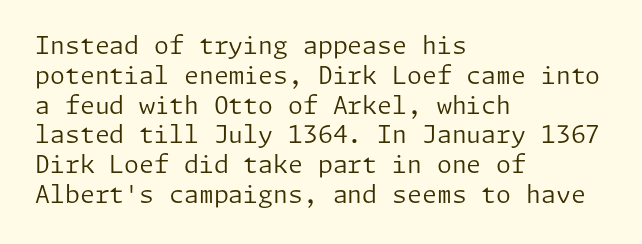
The image shows 24 px text type, upright; set left-aligned, line spacing 1.24x, normal letter spacing, not underlined.
